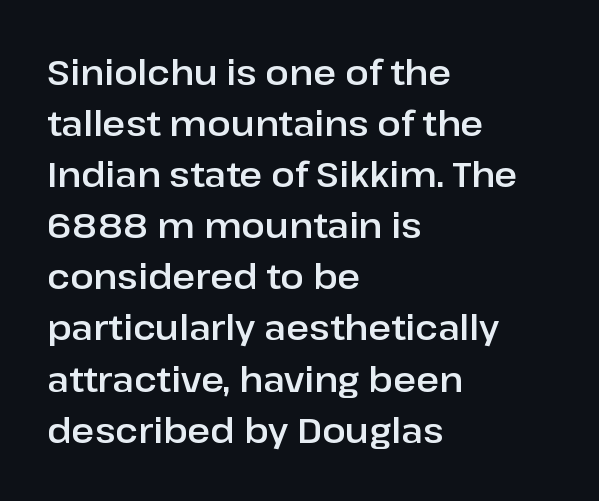
{"serif": "no", "italic": "no", "width": "normal", "stroke_contrast": "low", "x_height": "medium", "monospaced": "no", "underline": "no", "align": "left", "line_spacing": "normal", "line_spacing_ratio": 1.46, "letter_spacing": "normal", "letter_spacing_em": 0.0, "glyph_px": 35}
